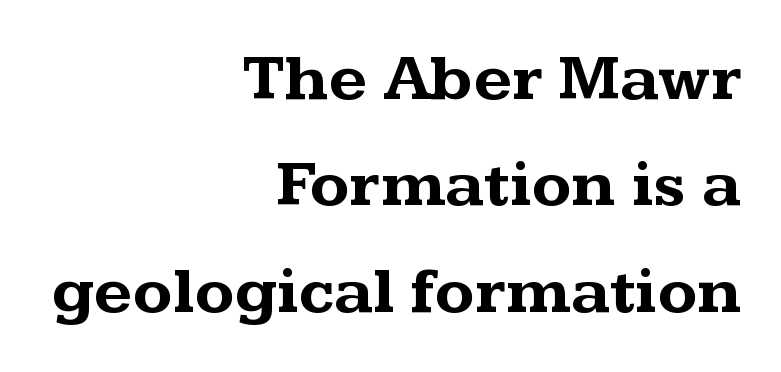
Q: Is the text bold? A: Yes.
Q: Is the text italic (slanted)? A: No, it is upright.
Q: Is the typeface a serif or a sans-serif typeface? A: Serif.
Q: Is the text underlined? A: No.
Q: How is the paragraph aligned? A: Right-aligned.
Q: Is the spacing between letters normal or unusually wide? A: Normal.
Q: Is the spacing between lines tight, normal or loose? A: Normal.
Q: Width (condensed, normal, or wide)? A: Wide.
Q: Stroke contrast? A: Medium.
Q: x-height? A: Medium.
Q: Monospaced? A: No.
